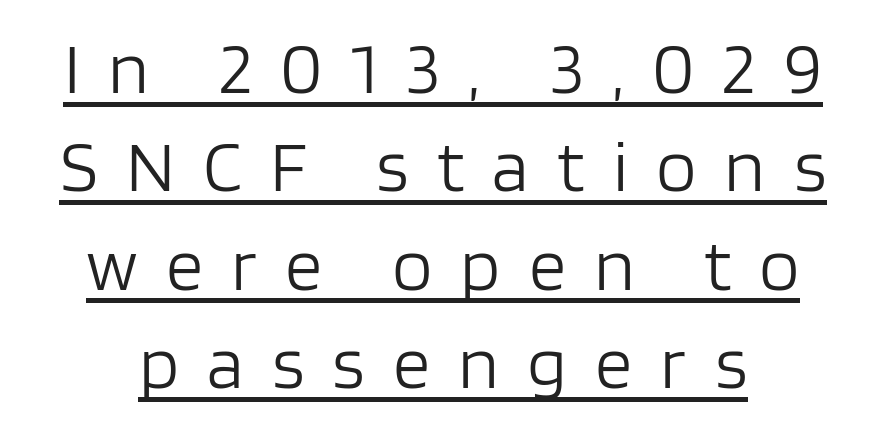
The image shows 74 px light sans-serif type, upright; set centered, normal line spacing (1.33x), unusually wide letter spacing (+0.38 em), underlined; low stroke contrast and a large x-height.
